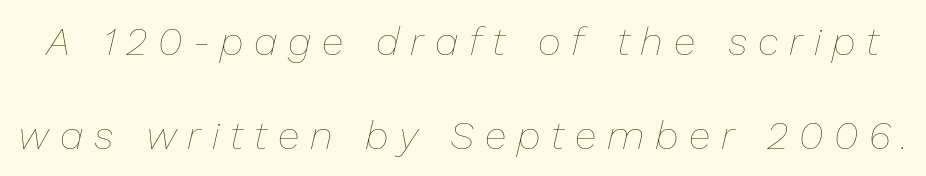
{"italic": "yes", "lean": "right", "slant_degrees": 13, "bold": "no", "weight": "thin", "width": "normal", "stroke_contrast": "low", "x_height": "medium", "monospaced": "no", "underline": "no", "line_spacing": "loose", "line_spacing_ratio": 2.34, "letter_spacing": "wide", "letter_spacing_em": 0.27, "glyph_px": 40}
